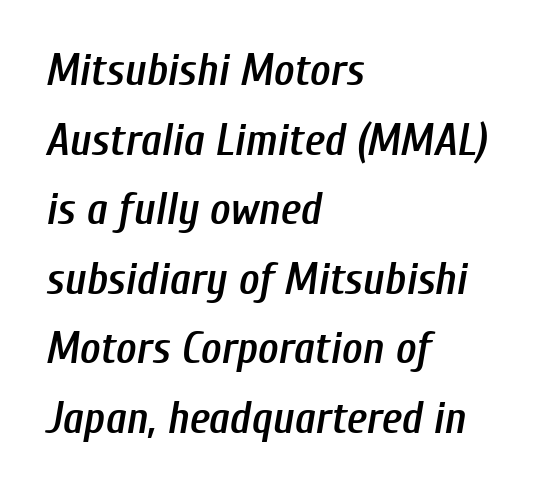
Q: Is the text bold? A: Semi-bold.
Q: Is the text italic (slanted)? A: Yes, it leans right by about 10 degrees.
Q: Is the text underlined? A: No.
Q: How is the paragraph aligned? A: Left-aligned.
Q: Is the spacing between letters normal or unusually wide? A: Normal.
Q: Is the spacing between lines tight, normal or loose? A: Normal.
Q: Width (condensed, normal, or wide)? A: Condensed.
Q: Stroke contrast? A: Low.
Q: x-height? A: Medium.
Q: Monospaced? A: No.
